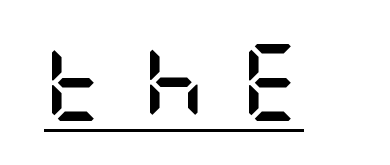
{"serif": "no", "italic": "no", "bold": "yes", "weight": "semibold", "width": "condensed", "stroke_contrast": "low", "x_height": "large", "underline": "yes", "letter_spacing": "wide", "letter_spacing_em": 0.46, "glyph_px": 77}
